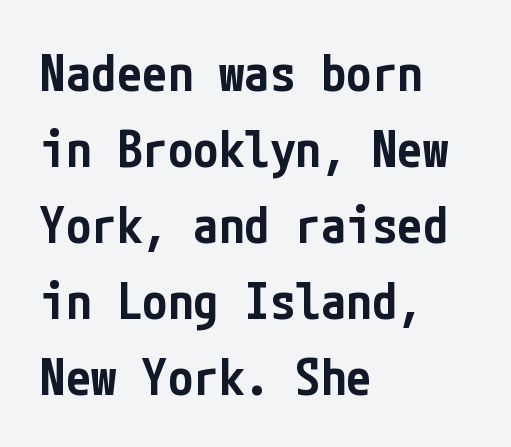
Q: Is the text bold? A: Semi-bold.
Q: Is the text italic (slanted)? A: No, it is upright.
Q: Is the typeface a serif or a sans-serif typeface? A: Sans-serif.
Q: Is the text underlined? A: No.
Q: How is the paragraph aligned? A: Left-aligned.
Q: Is the spacing between letters normal or unusually wide? A: Normal.
Q: Is the spacing between lines tight, normal or loose? A: Normal.
Q: Width (condensed, normal, or wide)? A: Condensed.
Q: Stroke contrast? A: Low.
Q: x-height? A: Medium.
